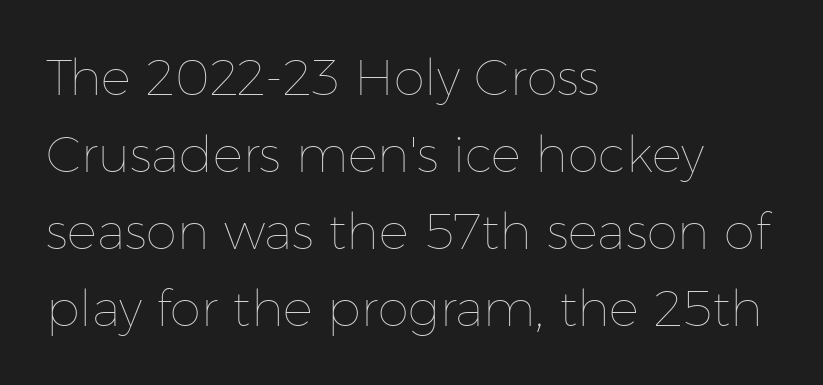
The image shows 50 px thin type, upright; set left-aligned, normal line spacing (1.54x), normal letter spacing, not underlined; low stroke contrast and a medium x-height.
